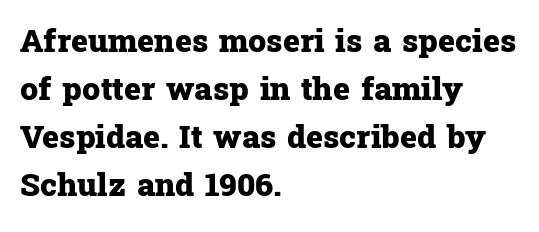
The typesetting leans heavy: a genuine bold. Inter-character spacing is left at the font's built-in metrics. The text block is weighted toward the left margin, trailing off unevenly rightward. A clean baseline with only descenders dipping below it.
